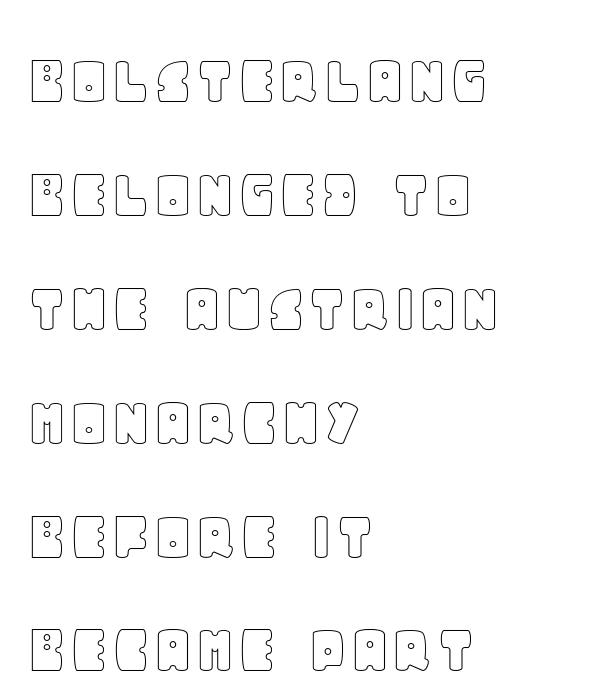
Clear beneath every line of the passage. Note the varied advance widths — an 'i' is clearly narrower than an 'm'. The specimen reads as upright at a glance. How would I describe the line gaps? Plain and ordinary. Between one letter and the next there's only the usual sliver of space. The paragraph shown leans on its left margin.
